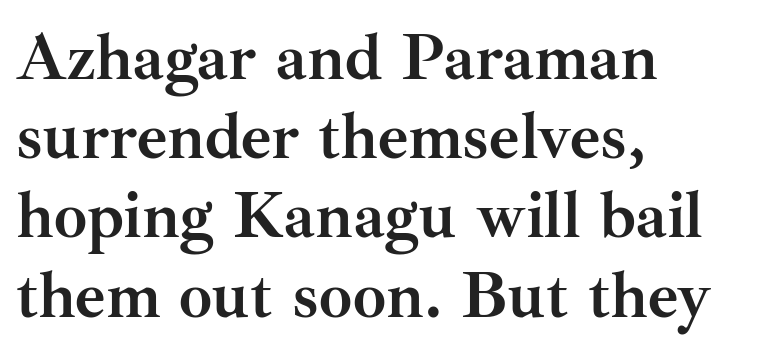
Every row of glyphs begins at an identical x-position on the left. Think of a printed novel: that variable character pitch is what you see here. Here the glyphs are tracked normally, forming tight word shapes. This is roman type, the default non-slanted kind.
